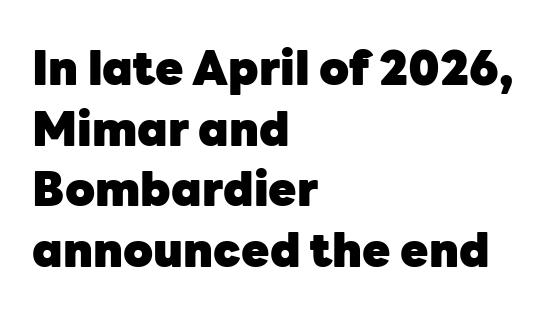
The image shows 46 px heavy sans-serif type, upright; set left-aligned, normal line spacing (1.32x), normal letter spacing, not underlined; low stroke contrast and a medium x-height.
